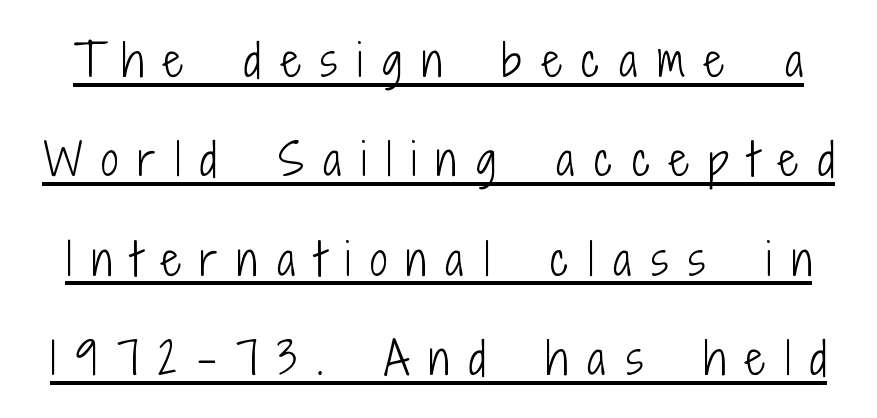
{"serif": "no", "italic": "no", "bold": "no", "weight": "light", "width": "condensed", "stroke_contrast": "low", "x_height": "medium", "monospaced": "no", "underline": "yes", "line_spacing": "loose", "line_spacing_ratio": 2.31, "letter_spacing": "wide", "letter_spacing_em": 0.46, "glyph_px": 43}
